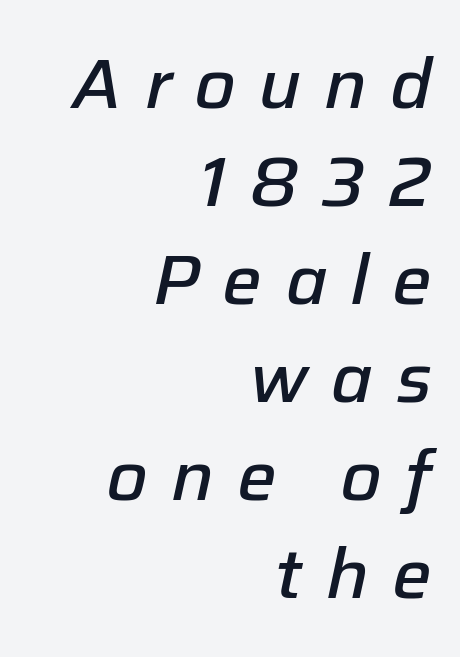
Look at the tracking — it's clearly loosened, letters drifting apart. The passage shown is typed in a proportional face where columns would drift. The passage shown stacks its lines at a standard gap. The letters are slanted; this is an italic face.
